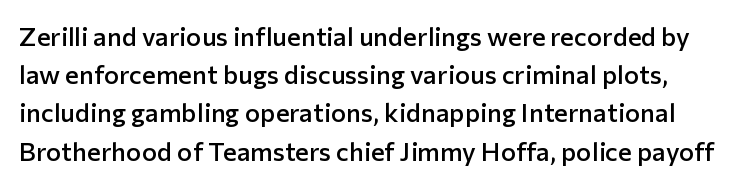
Italic: no, the glyphs are upright roman. The glyphs have the mass of a demibold cut, below bold. A bare baseline throughout the passage. Each new line begins a customary step beneath the previous one.
